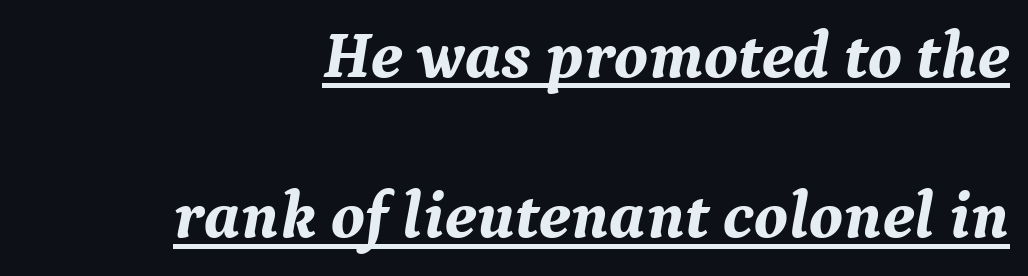
Q: Is the text bold? A: Yes.
Q: Is the text italic (slanted)? A: Yes, it leans right by about 9 degrees.
Q: Is the typeface a serif or a sans-serif typeface? A: Serif.
Q: Is the text underlined? A: Yes.
Q: How is the paragraph aligned? A: Right-aligned.
Q: Is the spacing between letters normal or unusually wide? A: Normal.
Q: Is the spacing between lines tight, normal or loose? A: Loose.
Q: Width (condensed, normal, or wide)? A: Normal.
Q: Stroke contrast? A: Medium.
Q: x-height? A: Medium.
Q: Monospaced? A: No.
